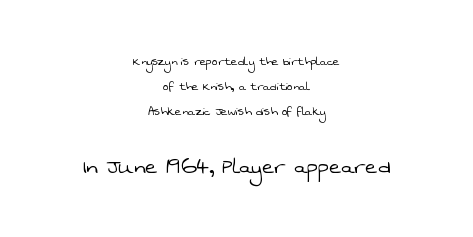
Q: Is the text bold? A: No.
Q: Is the text underlined? A: No.
Q: How is the paragraph aligned? A: Centered.
Q: Is the spacing between letters normal or unusually wide? A: Normal.
Q: Which block of text is set in a larger size, the first (top) or the second (bottom)? A: The second (bottom) one.
